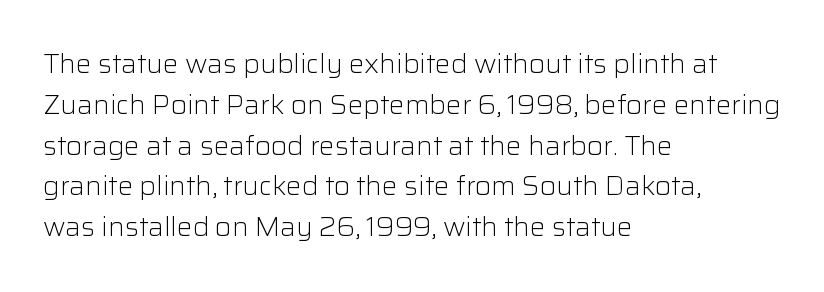
Q: Is the text bold? A: No.
Q: Is the text italic (slanted)? A: No, it is upright.
Q: Is the text underlined? A: No.
Q: How is the paragraph aligned? A: Left-aligned.
Q: Is the spacing between letters normal or unusually wide? A: Normal.
Q: Is the spacing between lines tight, normal or loose? A: Normal.
